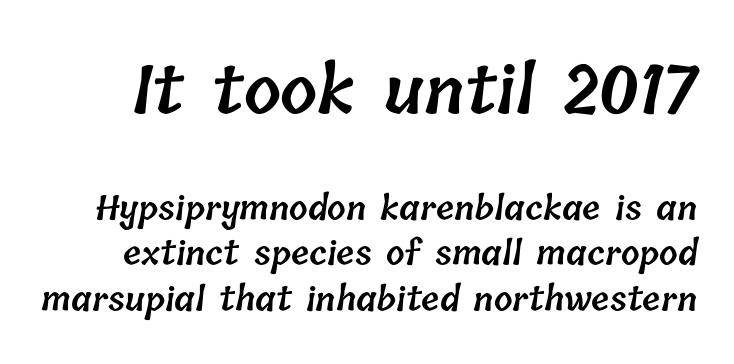
{"bold": "semi", "weight": "semibold", "width": "normal", "stroke_contrast": "low", "x_height": "medium", "monospaced": "no", "underline": "no", "line_spacing": "normal", "line_spacing_ratio": 1.38, "letter_spacing": "normal", "letter_spacing_em": 0.0, "larger_block": "first", "size_ratio": 2.0, "glyph_px": 66}
